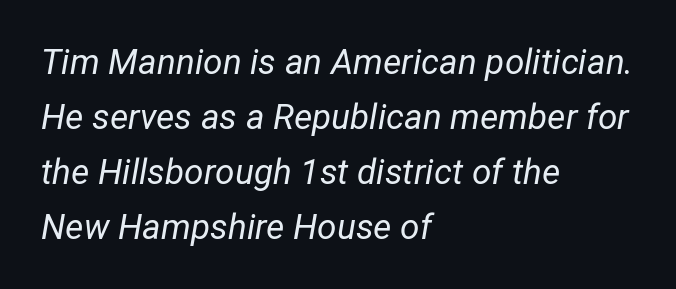
Q: Is the text bold? A: No.
Q: Is the text italic (slanted)? A: Yes, it leans right by about 12 degrees.
Q: Is the text underlined? A: No.
Q: How is the paragraph aligned? A: Left-aligned.
Q: Is the spacing between letters normal or unusually wide? A: Normal.
Q: Is the spacing between lines tight, normal or loose? A: Normal.
Q: Width (condensed, normal, or wide)? A: Normal.
Q: Stroke contrast? A: Low.
Q: x-height? A: Medium.
Q: Monospaced? A: No.
